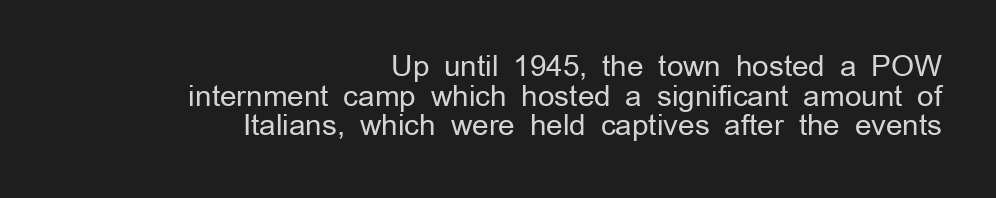
Letters have the restrained weight of plain body copy at most. A typesetter would call this leading minimal, almost set solid. What stands out about the letter spacing? Nothing — it is the standard amount. In terms of letterform style, serifs are entirely absent. Is the block centered? No — it sits flush against the right margin. Do the characters align in a grid? No, the font is proportional.
